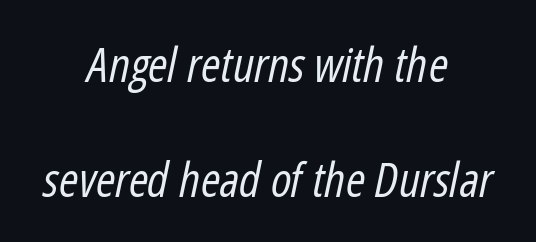
Rule under the text: the space is simply empty. Does the lettering tilt? It does — this is italic. Honestly, the rows look like they've been pulled way apart. Stems here are at most as thick as an everyday book face.
